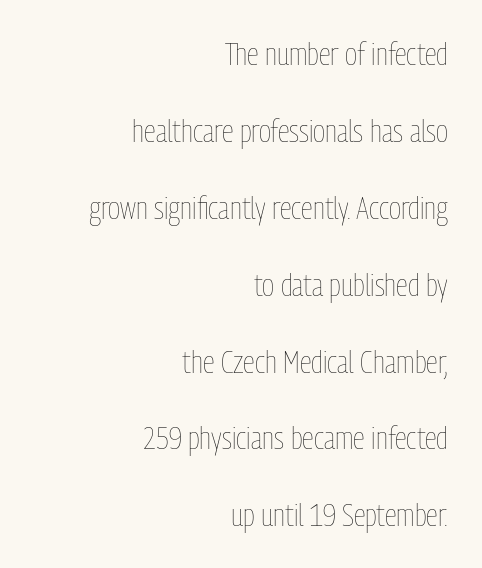
The passage shown is typed in a proportional face where columns would drift. The passage shown is not underscored anywhere. Compared with a flush-left layout, this one pins lines to the opposite, right side. Compared with a typical body face, this is equally light or lighter still. Nothing unusual about the tracking: characters are spaced as the font intends. A typesetter would call this leading open, well beyond the default.
